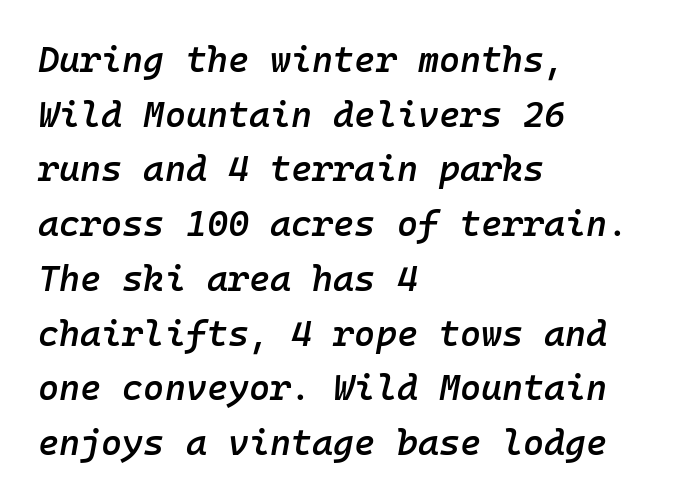
Q: Is the text bold? A: Semi-bold.
Q: Is the text italic (slanted)? A: Yes, it leans right by about 10 degrees.
Q: Is the text underlined? A: No.
Q: How is the paragraph aligned? A: Left-aligned.
Q: Is the spacing between letters normal or unusually wide? A: Normal.
Q: Is the spacing between lines tight, normal or loose? A: Normal.
Q: Width (condensed, normal, or wide)? A: Normal.
Q: Stroke contrast? A: Low.
Q: x-height? A: Medium.
Q: Monospaced? A: Yes.
